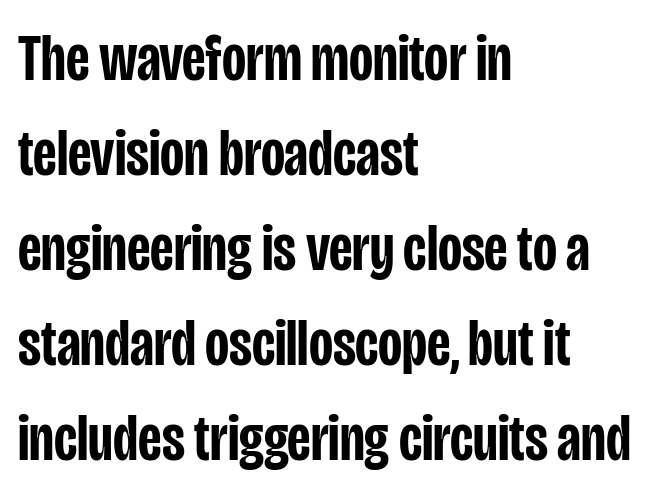
The image shows 66 px semibold, condensed sans-serif type, upright; set left-aligned, normal line spacing (1.44x), normal letter spacing, not underlined; low stroke contrast and a large x-height.
